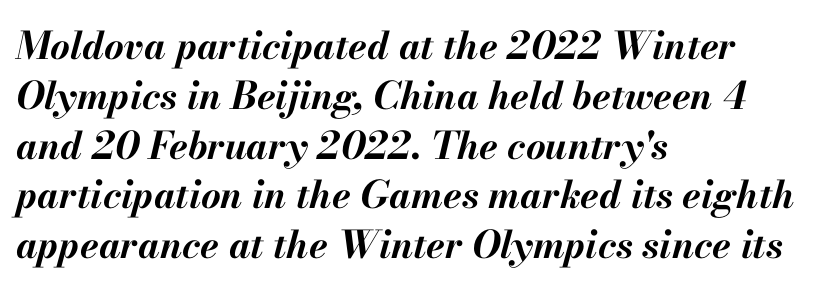
Q: Is the text bold? A: Yes.
Q: Is the text italic (slanted)? A: Yes, it leans right by about 13 degrees.
Q: Is the text underlined? A: No.
Q: How is the paragraph aligned? A: Left-aligned.
Q: Is the spacing between letters normal or unusually wide? A: Normal.
Q: Is the spacing between lines tight, normal or loose? A: Normal.
Q: Width (condensed, normal, or wide)? A: Normal.
Q: Stroke contrast? A: Medium.
Q: x-height? A: Small.
Q: Monospaced? A: No.
